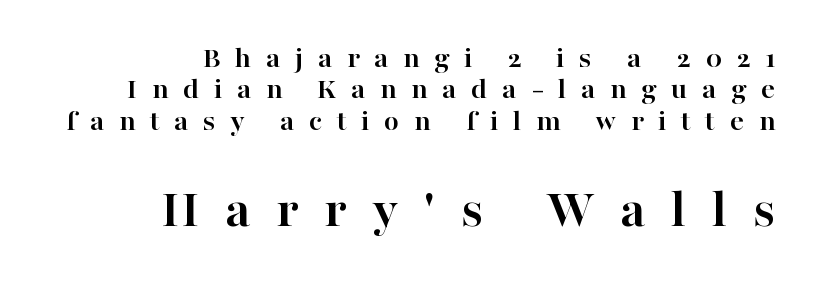
{"serif": "yes", "italic": "no", "bold": "yes", "weight": "semibold", "width": "normal", "stroke_contrast": "high", "x_height": "medium", "monospaced": "no", "underline": "no", "align": "right", "line_spacing": "tight", "line_spacing_ratio": 1.01, "letter_spacing": "wide", "letter_spacing_em": 0.47, "larger_block": "second", "size_ratio": 1.77, "glyph_px": 55}
